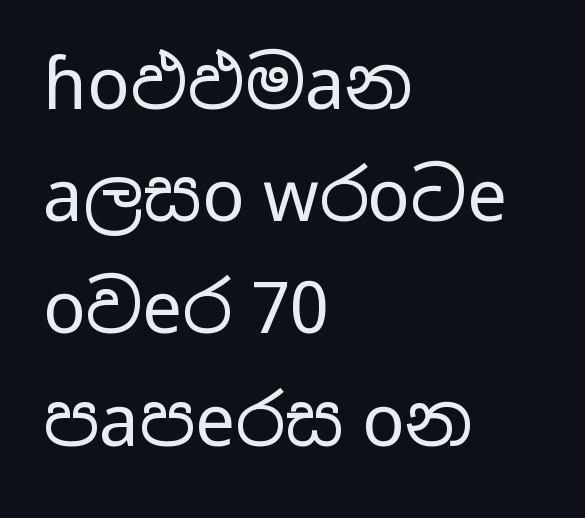
Summary of vertical rhythm: regular, with standard interline spacing. Decoration check: the copy has no underline. You could call the tracking neutral — neither tight nor loose. The lettering stays uniformly vertical, giving the passage a roman look. Is the stroke heavy? The answer is a plain regular-or-lighter. The rendering uses natural spacing where letterforms have individual widths.
